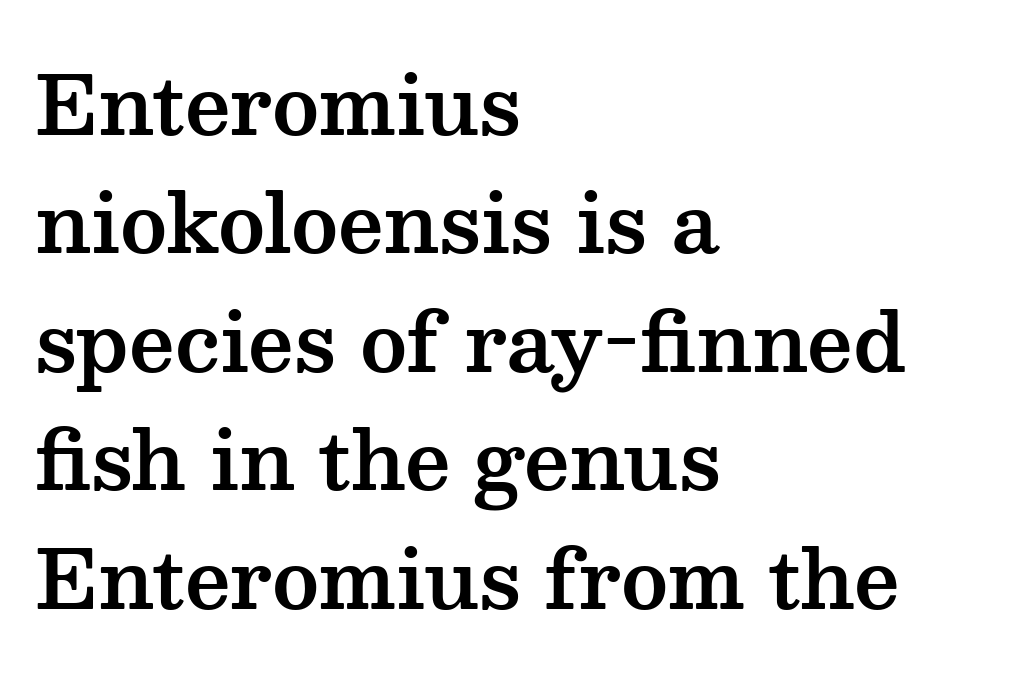
Interline gaps are of average width in this sample. Plain, unruled lines of type. Observe the ordinary spacing: letters are neighbours, not strangers. Notice how the passage keeps a crisp vertical edge on the left only. Italic: no, the glyphs are upright roman.
